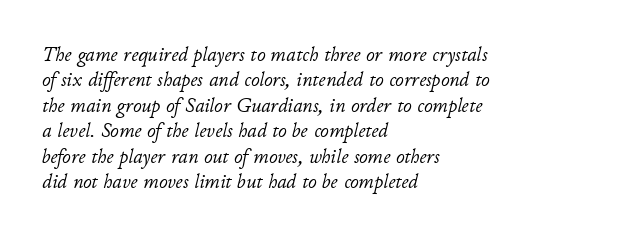
{"italic": "yes", "lean": "right", "slant_degrees": 11, "bold": "no", "underline": "no", "align": "left", "line_spacing_ratio": 1.21, "letter_spacing": "normal", "letter_spacing_em": 0.0, "glyph_px": 21}
